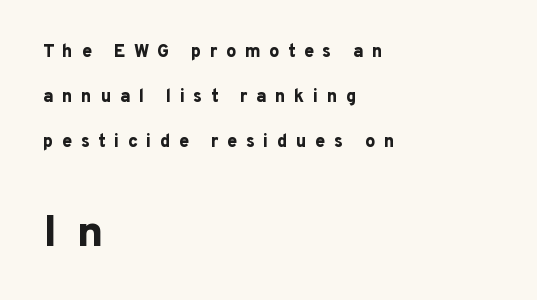
Heft: maximum for text — a bold. Is there any slant? The stems are plumb. You could not count columns in this text — the font is proportionally spaced. What kind of face is this? One without serifs — a sans.
